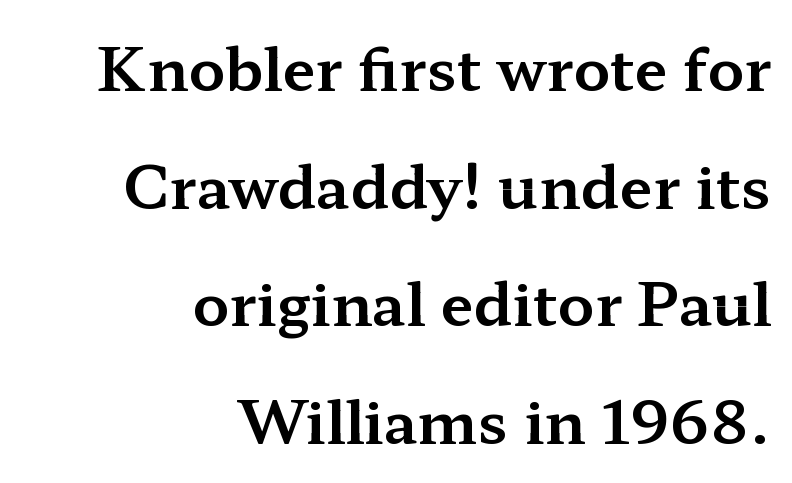
{"serif": "yes", "italic": "no", "width": "wide", "stroke_contrast": "medium", "x_height": "medium", "monospaced": "no", "underline": "no", "align": "right", "line_spacing": "loose", "line_spacing_ratio": 1.96, "letter_spacing": "normal", "letter_spacing_em": 0.0, "glyph_px": 60}
